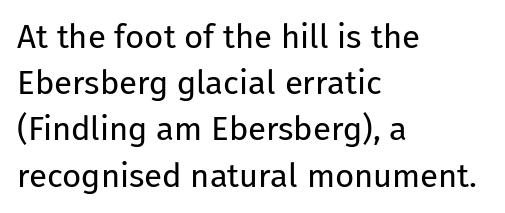
The image shows 33 px regular-weight sans-serif type, upright; set left-aligned, normal line spacing (1.4x), normal letter spacing, not underlined; low stroke contrast and a medium x-height.
